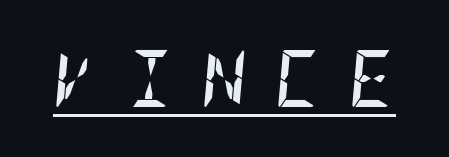
{"italic": "yes", "lean": "right", "slant_degrees": 5, "bold": "yes", "weight": "semibold", "width": "condensed", "stroke_contrast": "low", "x_height": "large", "underline": "yes", "letter_spacing": "wide", "letter_spacing_em": 0.48, "glyph_px": 57}
